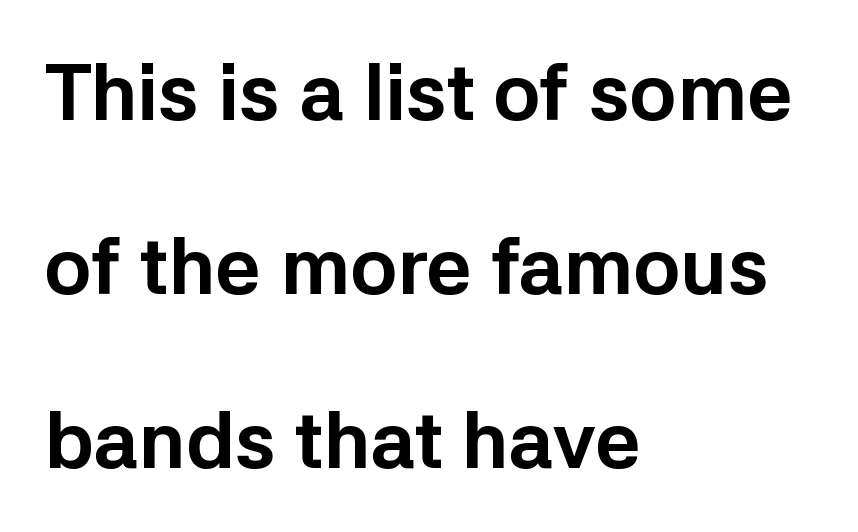
Does the lettering tilt? It doesn't — this is upright. How are the letters spaced? Ordinarily, with no added tracking. Type without underlining. This sample has the flowing, uneven cadence of proportional lettering. Is the type bold? Yes — the strokes are clearly thick and heavy. One glance says open: line gaps are wider than usual.
